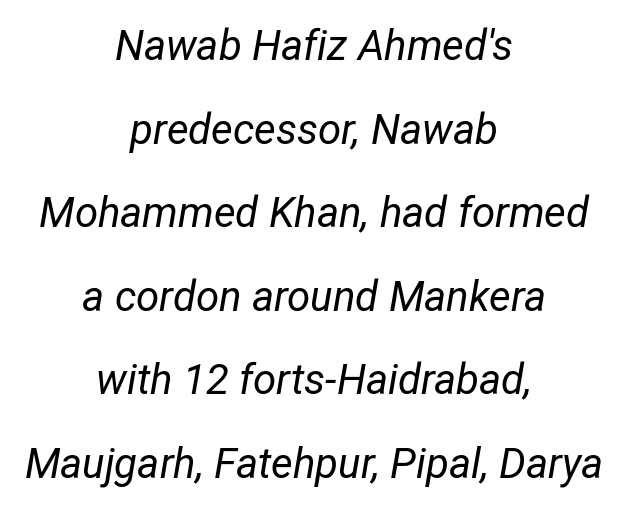
The image shows 42 px regular-weight, condensed type, italic (leaning right); set centered, loose line spacing (1.99x), normal letter spacing, not underlined; low stroke contrast and a medium x-height.
